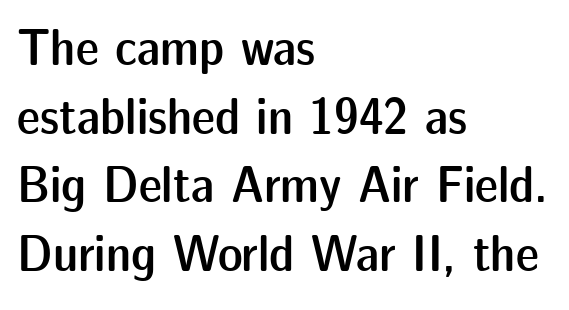
Q: Is the text bold? A: Semi-bold.
Q: Is the text italic (slanted)? A: No, it is upright.
Q: Is the typeface a serif or a sans-serif typeface? A: Sans-serif.
Q: Is the text underlined? A: No.
Q: How is the paragraph aligned? A: Left-aligned.
Q: Is the spacing between letters normal or unusually wide? A: Normal.
Q: Is the spacing between lines tight, normal or loose? A: Normal.
Q: Width (condensed, normal, or wide)? A: Normal.
Q: Stroke contrast? A: Low.
Q: x-height? A: Medium.
Q: Monospaced? A: No.
